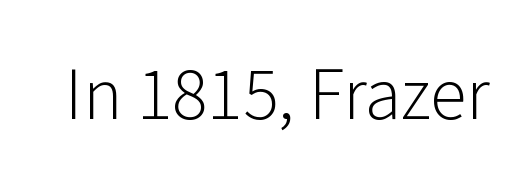
The image shows 67 px light sans-serif type, upright; set normal letter spacing, not underlined; low stroke contrast and a medium x-height.
